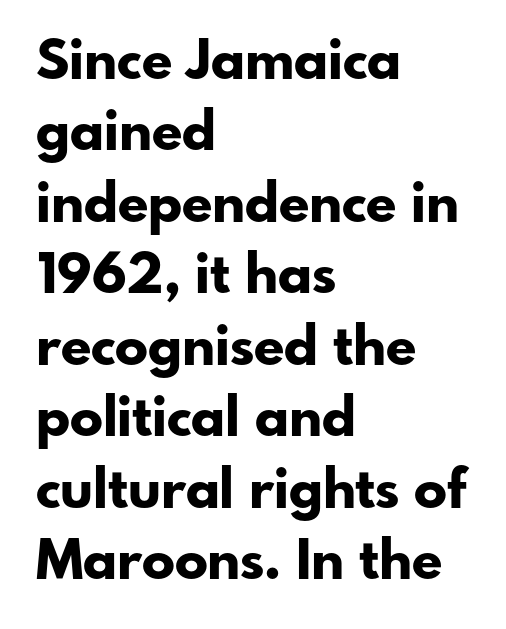
In CSS terms this would be text-align: left. The passage shown is typed in a proportional face where columns would drift. This is roman type, the default non-slanted kind. The space directly below the letters is spotless. Each letter's strokes conclude bluntly, with no projecting serifs.
